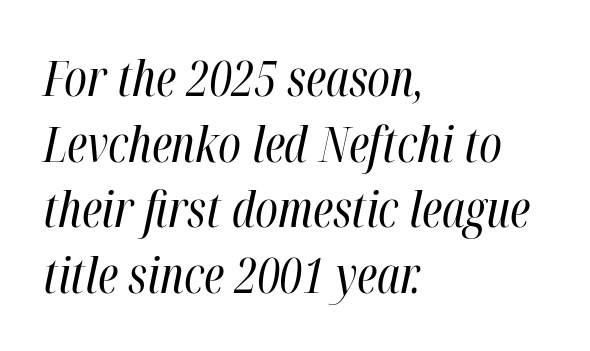
Horizontal alignment here is leftward, the default for most running prose. Characters are canted at an angle relative to the baseline's perpendicular. Line spacing here is normal. These lines keep a tight, regular rhythm from letter to letter. Looks like regular typesetting: each glyph gets only the width it needs. The words here are not underlined.
